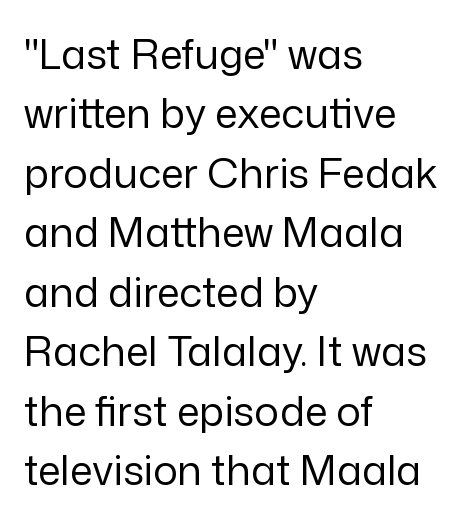
Default kerning and tracking; the words read as compact shapes. The rows are spaced the way most documents space them. The strip under each line holds only bare page. The passage shown is typed in a proportional face where columns would drift.
